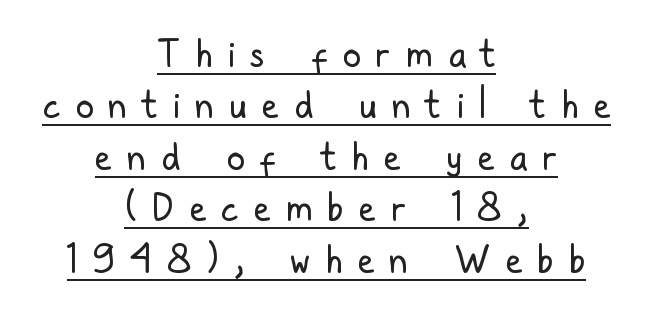
The image shows 37 px regular-weight, condensed sans-serif type, upright; set centered, normal line spacing (1.39x), unusually wide letter spacing (+0.41 em), underlined; low stroke contrast and a medium x-height.
